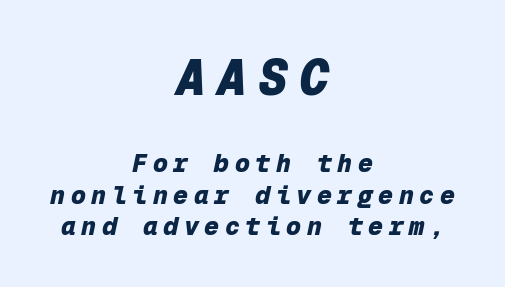
The image shows 50 px heavy type, italic (leaning right), monospaced; set centered, normal line spacing (1.25x), unusually wide letter spacing (+0.22 em), not underlined; the first (top) block is 2.0x larger; low stroke contrast and a medium x-height.
